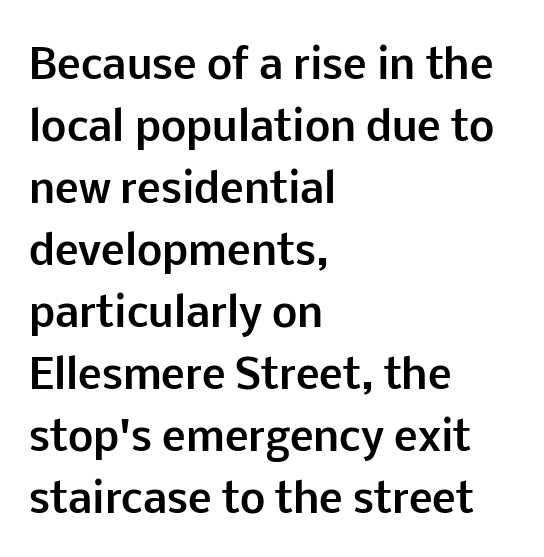
Italic? Not at all — the glyphs are vertical. What weight is shown? A full bold with thick strokes. In terms of leading, this rendering sits right in the middle. Quick note: underline off. Caption: multi-line text, flush left, ragged right. The rendering uses natural spacing where letterforms have individual widths.
